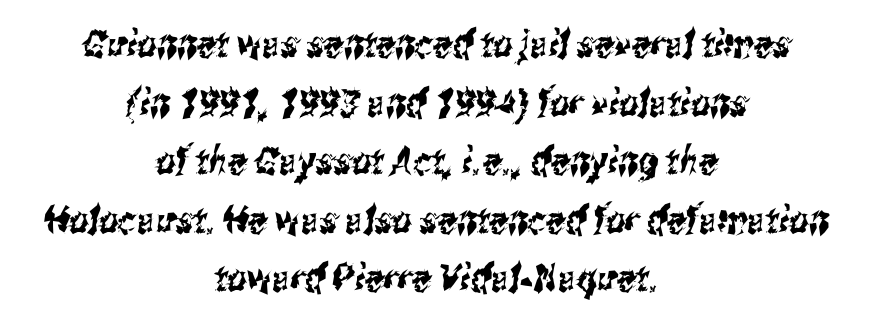
The image shows 38 px condensed sans-serif type; set centered, normal line spacing (1.54x), normal letter spacing, not underlined; medium stroke contrast and a medium x-height.
